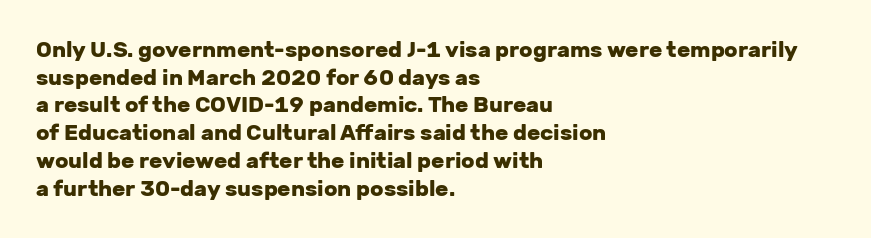
{"italic": "no", "bold": "yes", "underline": "no", "align": "left", "line_spacing": "normal", "line_spacing_ratio": 1.26, "letter_spacing": "normal", "letter_spacing_em": 0.0, "glyph_px": 22}
